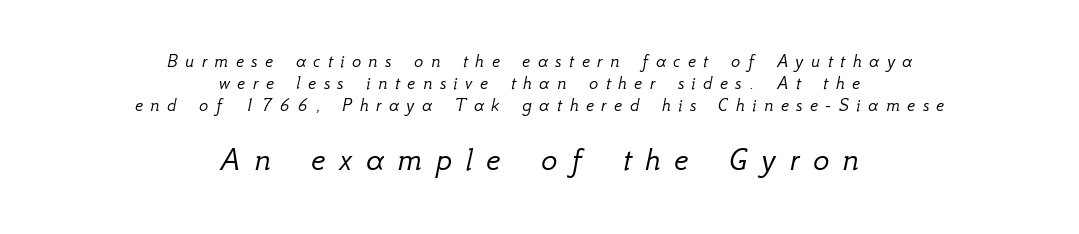
Q: Is the text bold? A: No.
Q: Is the text italic (slanted)? A: Yes, it leans right by about 12 degrees.
Q: Is the text underlined? A: No.
Q: How is the paragraph aligned? A: Centered.
Q: Is the spacing between letters normal or unusually wide? A: Unusually wide.
Q: Which block of text is set in a larger size, the first (top) or the second (bottom)? A: The second (bottom) one.
Q: Width (condensed, normal, or wide)? A: Normal.
Q: Stroke contrast? A: Low.
Q: x-height? A: Small.
Q: Monospaced? A: No.
